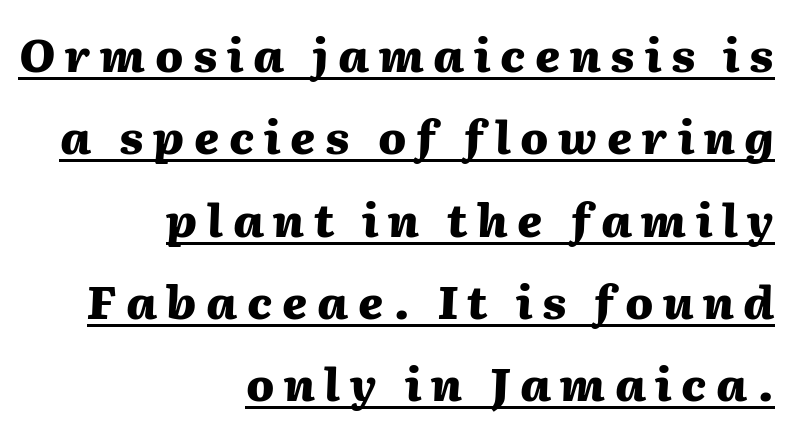
Q: Is the text bold? A: Yes.
Q: Is the text italic (slanted)? A: Yes, it leans right by about 2 degrees.
Q: Is the text underlined? A: Yes.
Q: How is the paragraph aligned? A: Right-aligned.
Q: Is the spacing between letters normal or unusually wide? A: Unusually wide.
Q: Width (condensed, normal, or wide)? A: Normal.
Q: Stroke contrast? A: Medium.
Q: x-height? A: Medium.
Q: Monospaced? A: No.
